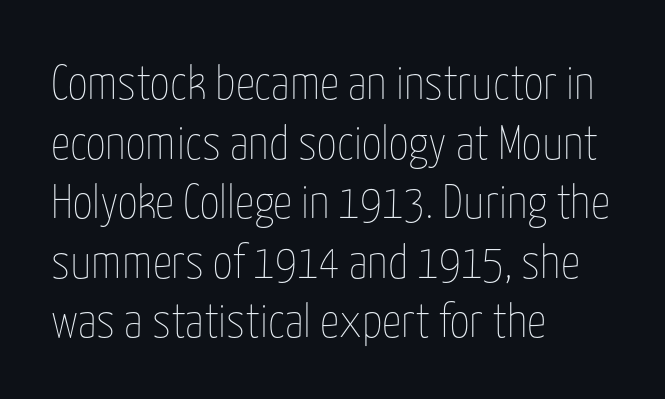
This rendering features lettering with no underline. Typeset ragged right — the left edge is the straight one. Is the type heavy? It reads as light-to-regular instead. Posture: straight, roman, zero tilt.
